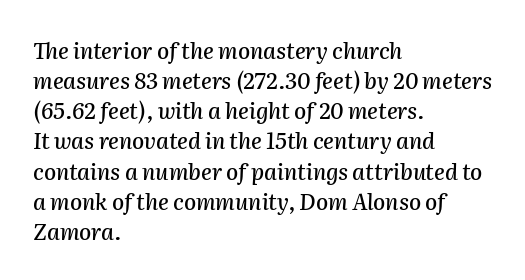
The image shows 22 px text type, italic (leaning right); set left-aligned, normal line spacing (1.37x), normal letter spacing, not underlined.
